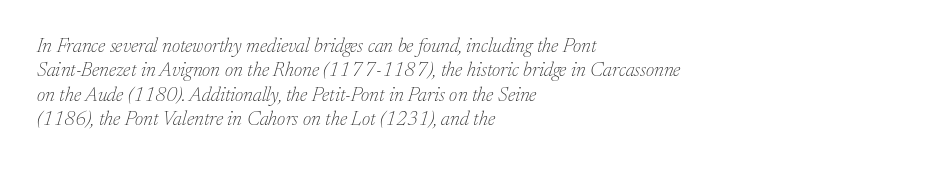
Q: Is the text bold? A: No.
Q: Is the text italic (slanted)? A: Yes, it leans right by about 17 degrees.
Q: Is the text underlined? A: No.
Q: How is the paragraph aligned? A: Left-aligned.
Q: Is the spacing between letters normal or unusually wide? A: Normal.
